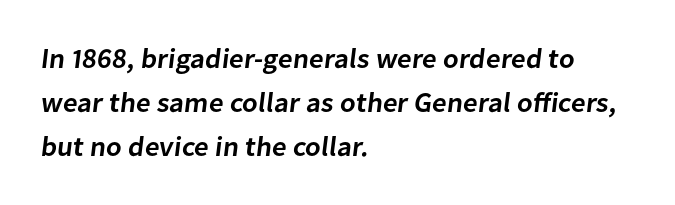
The image shows 28 px semibold sans-serif type; set left-aligned, normal line spacing (1.58x), normal letter spacing, not underlined; low stroke contrast and a medium x-height.
